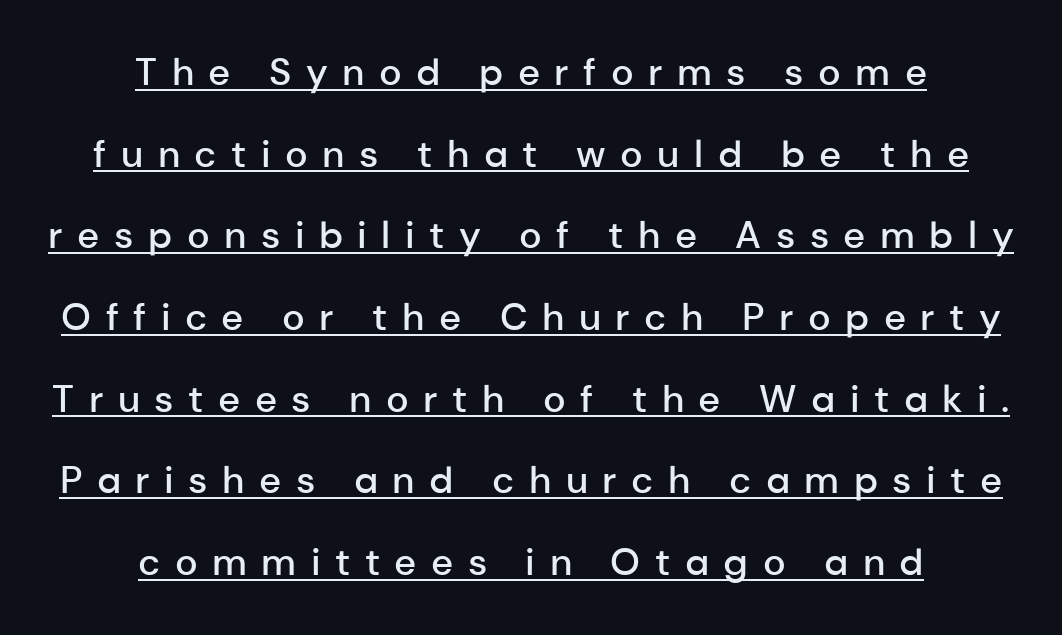
The image shows 38 px semibold sans-serif type, upright; set centered, loose line spacing (2.15x), unusually wide letter spacing (+0.38 em), underlined; low stroke contrast and a medium x-height.
